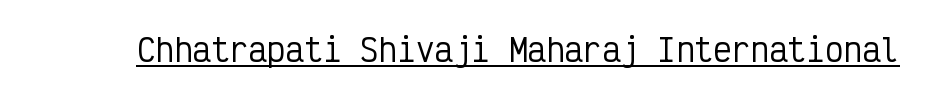
Q: Is the text italic (slanted)? A: No, it is upright.
Q: Is the typeface a serif or a sans-serif typeface? A: Sans-serif.
Q: Is the text underlined? A: Yes.
Q: Is the spacing between letters normal or unusually wide? A: Normal.
Q: Width (condensed, normal, or wide)? A: Condensed.
Q: Stroke contrast? A: Low.
Q: x-height? A: Medium.
Q: Monospaced? A: Yes.
